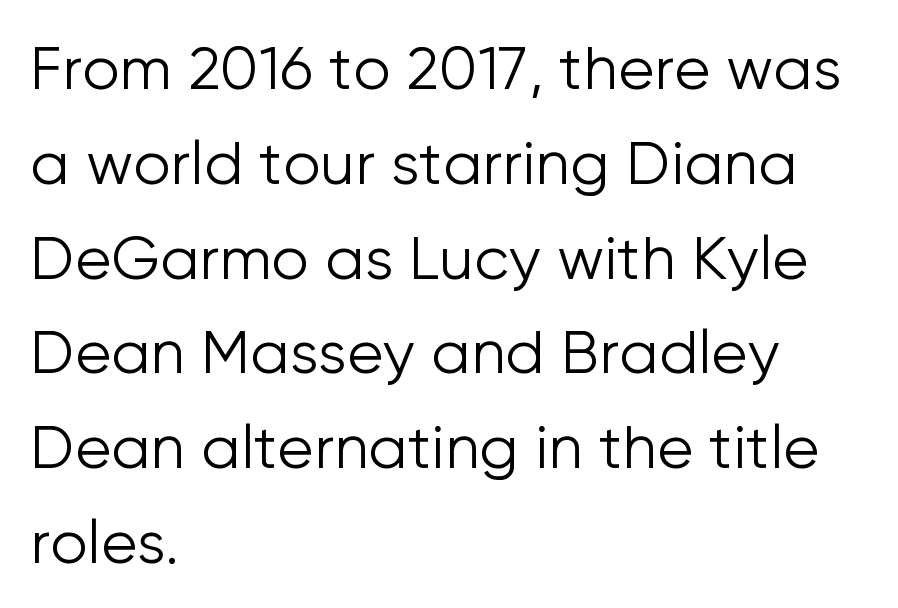
{"serif": "no", "italic": "no", "bold": "no", "weight": "light", "width": "normal", "stroke_contrast": "low", "x_height": "medium", "monospaced": "no", "underline": "no", "align": "left", "line_spacing": "normal", "line_spacing_ratio": 1.58, "letter_spacing": "normal", "letter_spacing_em": 0.0, "glyph_px": 60}
